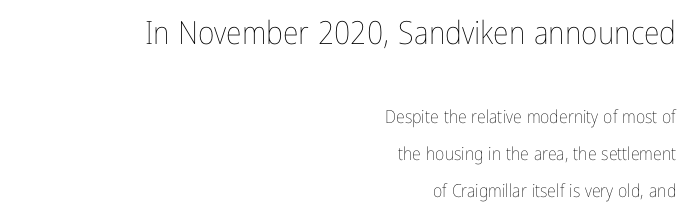
Q: Is the text bold? A: No.
Q: Is the text italic (slanted)? A: No, it is upright.
Q: Is the text underlined? A: No.
Q: How is the paragraph aligned? A: Right-aligned.
Q: Is the spacing between letters normal or unusually wide? A: Normal.
Q: Is the spacing between lines tight, normal or loose? A: Loose.
Q: Which block of text is set in a larger size, the first (top) or the second (bottom)? A: The first (top) one.
Q: Width (condensed, normal, or wide)? A: Condensed.
Q: Stroke contrast? A: Low.
Q: x-height? A: Medium.
Q: Monospaced? A: No.
